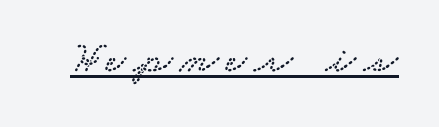
Q: Is the typeface a serif or a sans-serif typeface? A: Serif.
Q: Is the text underlined? A: Yes.
Q: Width (condensed, normal, or wide)? A: Wide.
Q: Stroke contrast? A: Low.
Q: x-height? A: Small.
Q: Monospaced? A: No.
